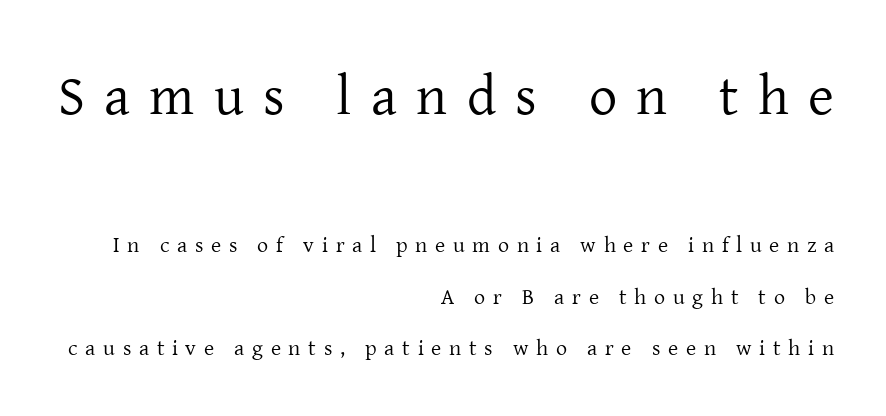
The image shows 56 px regular-weight serif type, upright; set right-aligned, loose line spacing (2.33x), unusually wide letter spacing (+0.35 em), not underlined; the first (top) block is 2.55x larger; low stroke contrast and a medium x-height.
